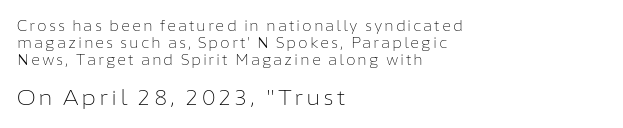
The rendering enlarges the type as you move from the upper chunk to the lower. The passage shown is not underscored anywhere. Teacher's note: observe the even left margin — that is flush-left alignment. The passage shown is not bold in any degree. No italicization has been applied; the sample stays upright.
